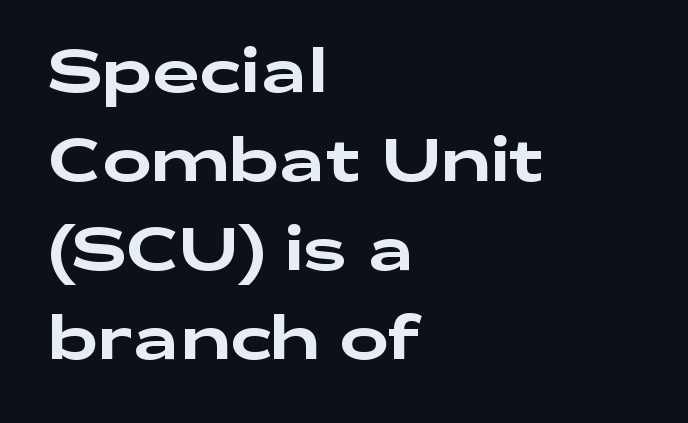
{"serif": "no", "italic": "no", "width": "wide", "stroke_contrast": "low", "x_height": "medium", "monospaced": "no", "underline": "no", "align": "left", "line_spacing": "normal", "line_spacing_ratio": 1.51, "letter_spacing": "normal", "letter_spacing_em": 0.0, "glyph_px": 59}
